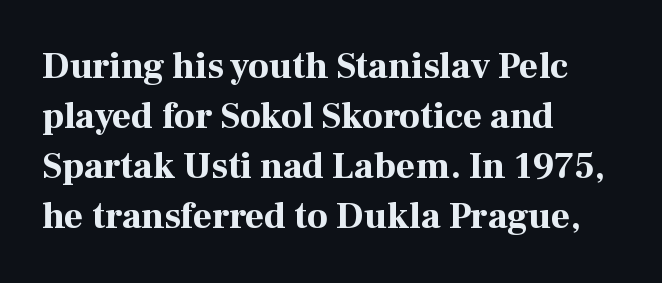
{"serif": "yes", "italic": "no", "bold": "yes", "weight": "bold", "width": "normal", "stroke_contrast": "high", "x_height": "medium", "monospaced": "no", "underline": "no", "align": "left", "line_spacing": "normal", "line_spacing_ratio": 1.35, "letter_spacing": "normal", "letter_spacing_em": 0.0, "glyph_px": 37}
